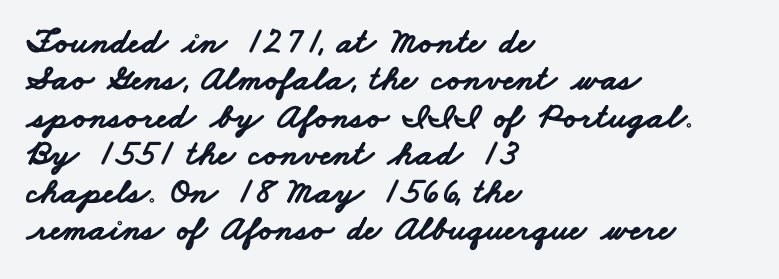
The image shows 36 px bold, wide sans-serif type; set left-aligned, tight line spacing (1.04x), normal letter spacing, not underlined; low stroke contrast and a small x-height.
